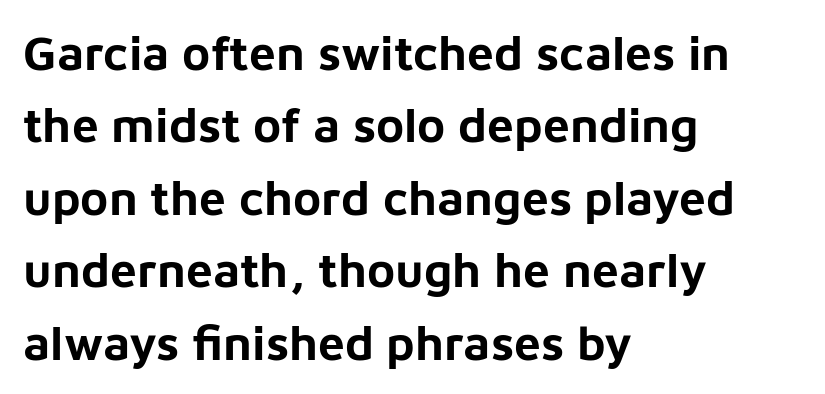
Q: Is the text bold? A: Yes.
Q: Is the text italic (slanted)? A: No, it is upright.
Q: Is the typeface a serif or a sans-serif typeface? A: Sans-serif.
Q: Is the text underlined? A: No.
Q: How is the paragraph aligned? A: Left-aligned.
Q: Is the spacing between letters normal or unusually wide? A: Normal.
Q: Is the spacing between lines tight, normal or loose? A: Normal.
Q: Width (condensed, normal, or wide)? A: Normal.
Q: Stroke contrast? A: Low.
Q: x-height? A: Medium.
Q: Monospaced? A: No.
